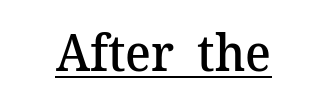
{"serif": "yes", "italic": "no", "bold": "semi", "weight": "semibold", "width": "normal", "stroke_contrast": "medium", "x_height": "medium", "monospaced": "no", "underline": "yes", "letter_spacing": "normal", "letter_spacing_em": 0.0, "glyph_px": 51}
